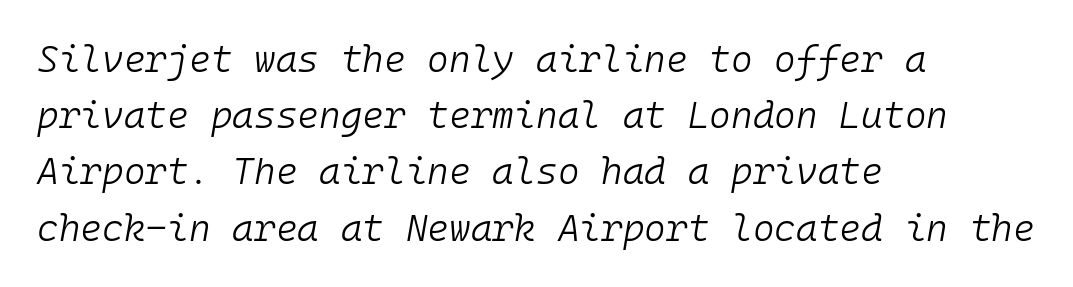
Q: Is the text bold? A: No.
Q: Is the text italic (slanted)? A: Yes, it leans right by about 10 degrees.
Q: Is the text underlined? A: No.
Q: How is the paragraph aligned? A: Left-aligned.
Q: Is the spacing between letters normal or unusually wide? A: Normal.
Q: Is the spacing between lines tight, normal or loose? A: Normal.
Q: Width (condensed, normal, or wide)? A: Normal.
Q: Stroke contrast? A: Low.
Q: x-height? A: Medium.
Q: Monospaced? A: Yes.
